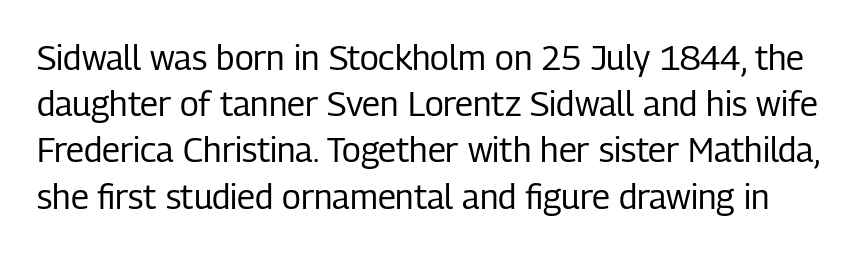
Q: Is the text bold? A: No.
Q: Is the text italic (slanted)? A: No, it is upright.
Q: Is the typeface a serif or a sans-serif typeface? A: Sans-serif.
Q: Is the text underlined? A: No.
Q: Is the spacing between letters normal or unusually wide? A: Normal.
Q: Is the spacing between lines tight, normal or loose? A: Normal.
Q: Width (condensed, normal, or wide)? A: Condensed.
Q: Stroke contrast? A: Low.
Q: x-height? A: Medium.
Q: Monospaced? A: No.
